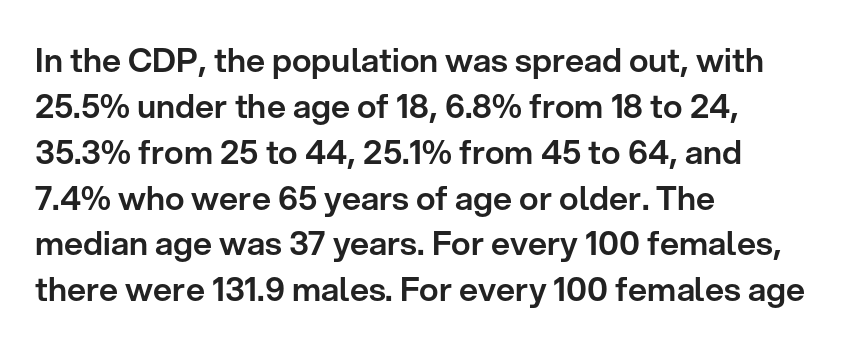
Leftover space on each line is placed entirely after the last word. No word sits above an underline. Regular leading. Inter-character spacing is left at the font's built-in metrics. Think of a printed novel: that variable character pitch is what you see here.
